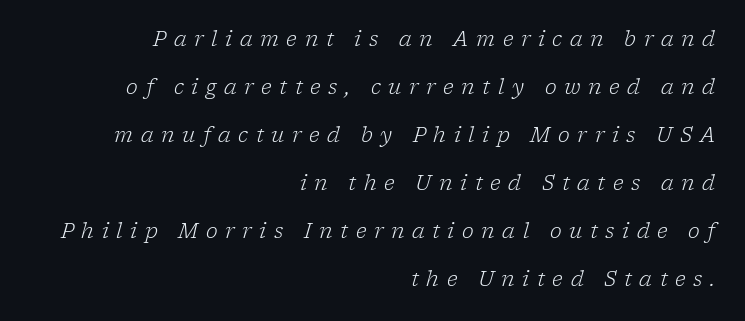
The string is rendered with underlining switched off. Counters stay open thanks to moderate or lighter strokes. Students, note that the glyphs here are deliberately spaced far apart. Right-aligned paragraph, ragged on the left.
